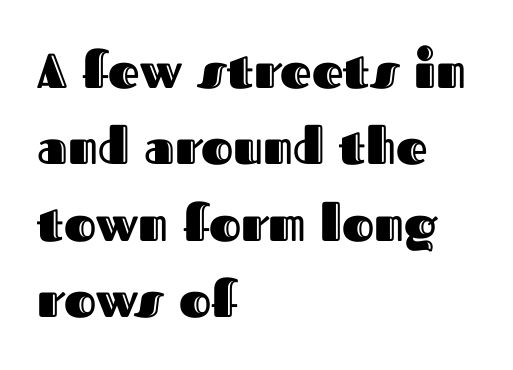
Posture: straight, roman, zero tilt. Beneath every word, the page is bare. Spacing verdict: proportional, widths tailored to each character. There is no visible air inserted between adjacent glyphs. What's the leading like? Ordinary, nothing unusual.
